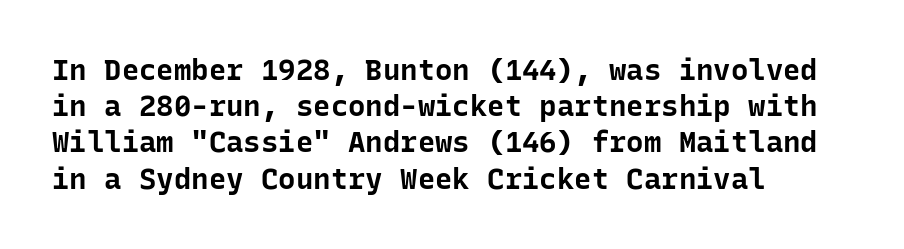
Q: Is the text bold? A: Yes.
Q: Is the text italic (slanted)? A: No, it is upright.
Q: Is the typeface a serif or a sans-serif typeface? A: Sans-serif.
Q: Is the text underlined? A: No.
Q: How is the paragraph aligned? A: Left-aligned.
Q: Is the spacing between letters normal or unusually wide? A: Normal.
Q: Is the spacing between lines tight, normal or loose? A: Normal.
Q: Width (condensed, normal, or wide)? A: Normal.
Q: Stroke contrast? A: Low.
Q: x-height? A: Medium.
Q: Monospaced? A: Yes.
